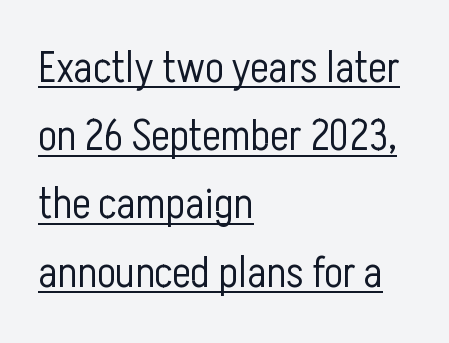
{"serif": "no", "italic": "no", "bold": "no", "weight": "light", "width": "condensed", "stroke_contrast": "low", "x_height": "medium", "monospaced": "no", "underline": "yes", "align": "left", "line_spacing": "normal", "line_spacing_ratio": 1.55, "letter_spacing": "normal", "letter_spacing_em": 0.0, "glyph_px": 44}
